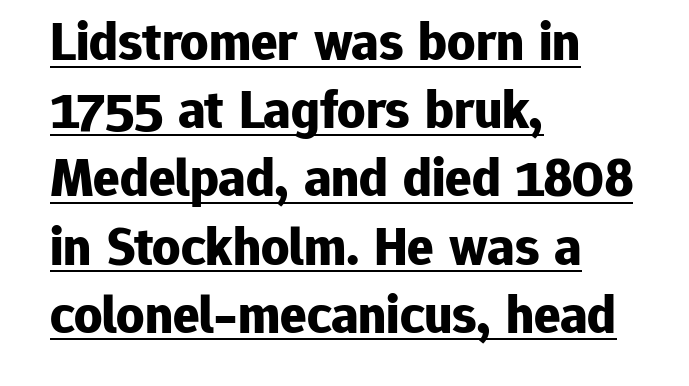
{"serif": "no", "italic": "no", "bold": "yes", "weight": "bold", "width": "normal", "stroke_contrast": "low", "x_height": "medium", "monospaced": "no", "underline": "yes", "align": "left", "line_spacing_ratio": 1.24, "letter_spacing": "normal", "letter_spacing_em": 0.0, "glyph_px": 55}
